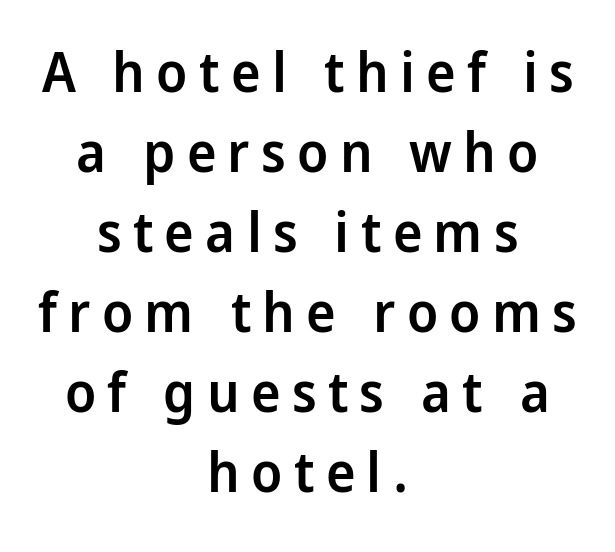
{"serif": "no", "italic": "no", "bold": "semi", "weight": "semibold", "width": "condensed", "stroke_contrast": "low", "x_height": "large", "monospaced": "no", "underline": "no", "align": "center", "line_spacing": "normal", "line_spacing_ratio": 1.43, "letter_spacing": "wide", "letter_spacing_em": 0.2, "glyph_px": 56}
